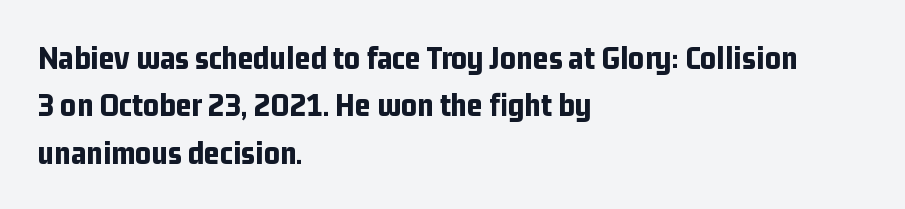
Vertically, the passage feels balanced, rows spaced as you'd expect. Spacing verdict: proportional, widths tailored to each character. The foot of each line stays bare and open. All the whitespace from short lines collects on the right. In terms of posture, this sample is upright. Standard letterfit; no display-style spreading of the glyphs.
